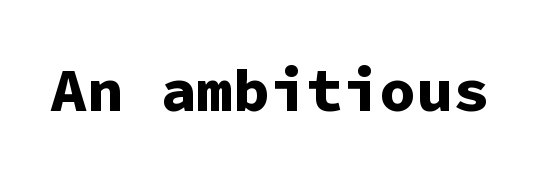
{"serif": "no", "italic": "no", "bold": "yes", "weight": "bold", "width": "normal", "stroke_contrast": "low", "x_height": "medium", "monospaced": "yes", "underline": "no", "letter_spacing": "normal", "letter_spacing_em": 0.0, "glyph_px": 61}
